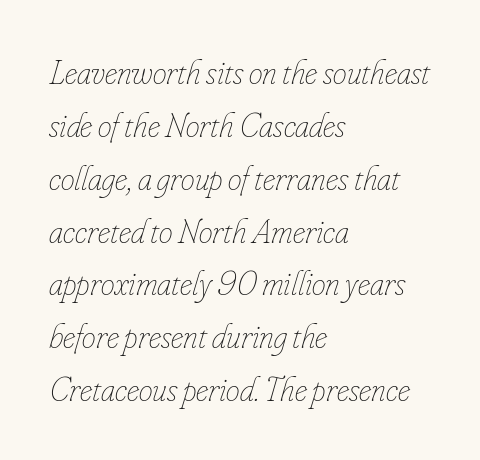
Q: Is the text bold? A: No.
Q: Is the text italic (slanted)? A: Yes, it leans right by about 16 degrees.
Q: Is the text underlined? A: No.
Q: How is the paragraph aligned? A: Left-aligned.
Q: Is the spacing between letters normal or unusually wide? A: Normal.
Q: Is the spacing between lines tight, normal or loose? A: Normal.
Q: Width (condensed, normal, or wide)? A: Condensed.
Q: Stroke contrast? A: Low.
Q: x-height? A: Small.
Q: Monospaced? A: No.
